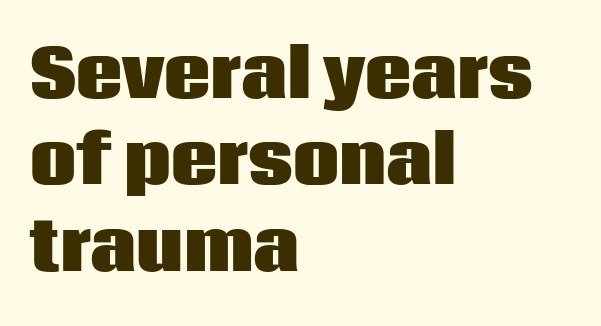
{"serif": "no", "italic": "no", "bold": "yes", "weight": "heavy", "width": "normal", "stroke_contrast": "low", "x_height": "large", "monospaced": "no", "underline": "no", "align": "left", "line_spacing": "normal", "line_spacing_ratio": 1.33, "letter_spacing": "normal", "letter_spacing_em": 0.0, "glyph_px": 65}
